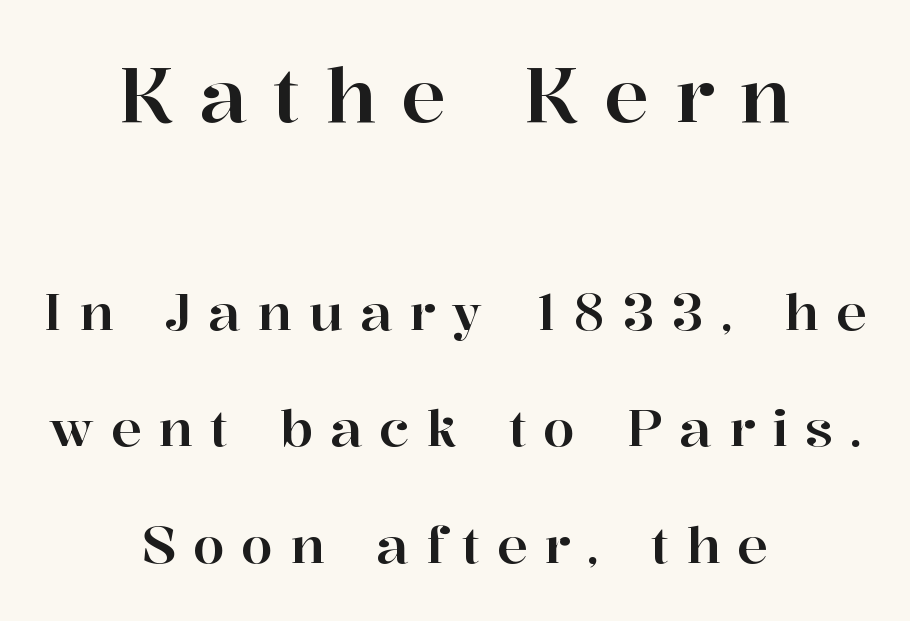
{"serif": "yes", "italic": "no", "width": "normal", "stroke_contrast": "high", "x_height": "medium", "monospaced": "no", "underline": "no", "align": "center", "line_spacing": "loose", "line_spacing_ratio": 2.28, "letter_spacing": "wide", "letter_spacing_em": 0.33, "larger_block": "first", "size_ratio": 1.49, "glyph_px": 76}
